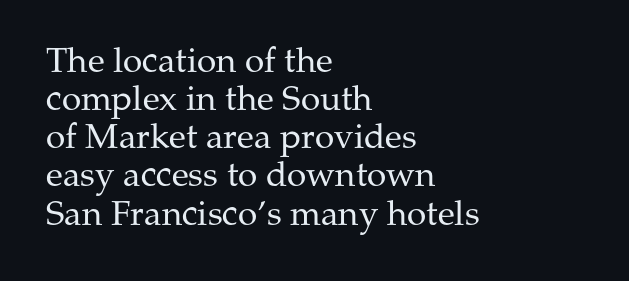
The image shows 35 px regular-weight serif type, upright; set left-aligned, tight line spacing (1.09x), normal letter spacing, not underlined; medium stroke contrast and a medium x-height.
